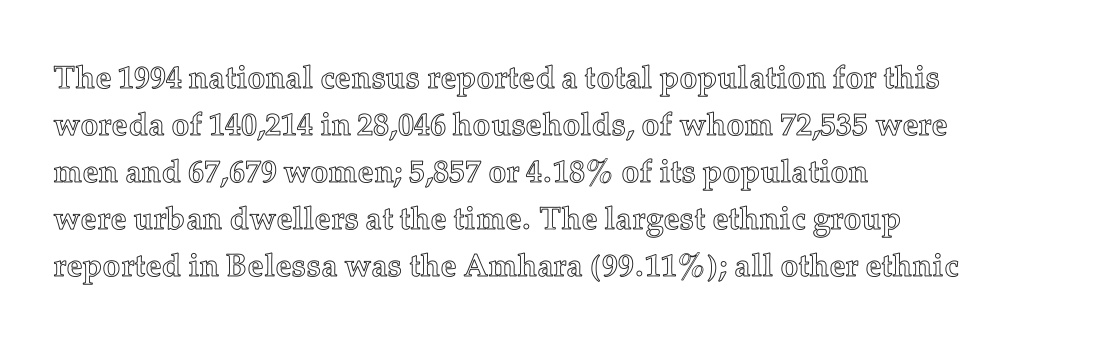
The compositor pushed each line to the left boundary. Rendered with straight, roman letterforms. Is the letter spacing exaggerated? No — it looks like the ordinary default. The lines sit at an ordinary, default distance from one another. Lines of text with bare space underneath.
